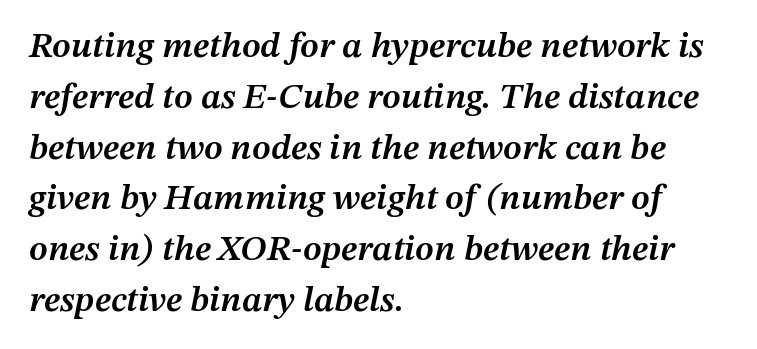
Q: Is the text bold? A: Semi-bold.
Q: Is the text italic (slanted)? A: Yes, it leans right by about 12 degrees.
Q: Is the text underlined? A: No.
Q: How is the paragraph aligned? A: Left-aligned.
Q: Is the spacing between letters normal or unusually wide? A: Normal.
Q: Is the spacing between lines tight, normal or loose? A: Normal.
Q: Width (condensed, normal, or wide)? A: Normal.
Q: Stroke contrast? A: Medium.
Q: x-height? A: Medium.
Q: Monospaced? A: No.
